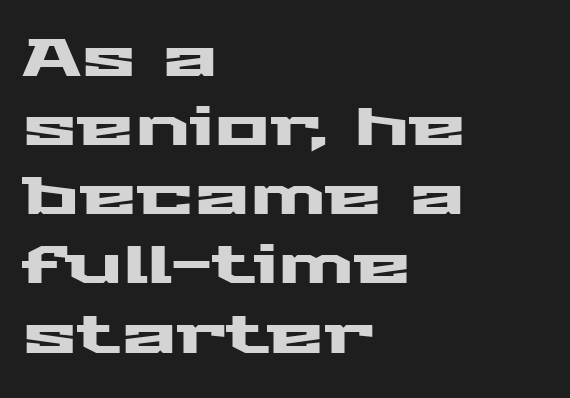
{"serif": "no", "italic": "no", "width": "wide", "stroke_contrast": "medium", "x_height": "medium", "monospaced": "no", "underline": "no", "align": "left", "line_spacing": "normal", "line_spacing_ratio": 1.33, "letter_spacing": "normal", "letter_spacing_em": 0.0, "glyph_px": 52}
